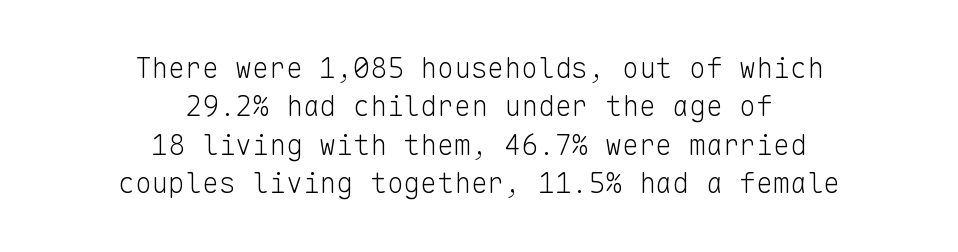
Each row of text sits above clean, open space. Counters stay open thanks to moderate or lighter strokes. Letter spacing: default. A sans-serif font was chosen for this passage.
